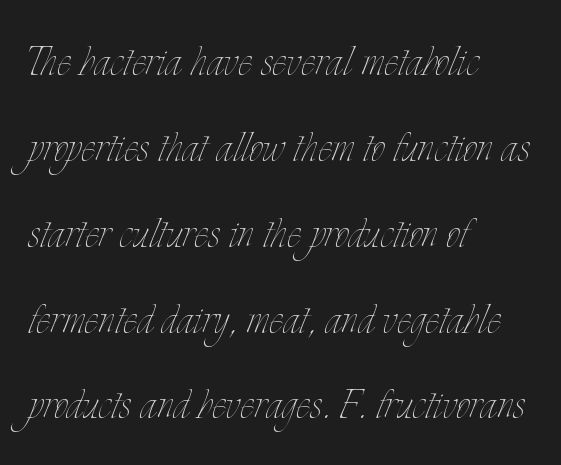
The image shows 54 px thin, condensed type; set left-aligned, normal line spacing (1.59x), normal letter spacing, not underlined; low stroke contrast and a small x-height.
